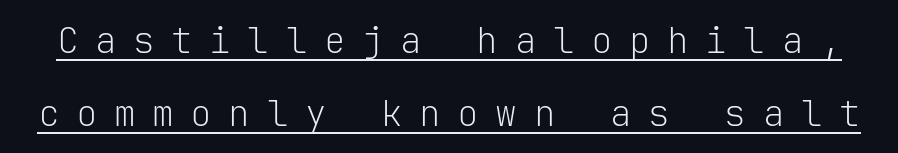
Baseline-to-baseline distance is far greater than the letter height. The passage shown has open, widely tracked lettering throughout. Compared with undecorated copy, this sample adds a rule below the words. The letters carry no serifs — their stems end cleanly without finishing strokes.
